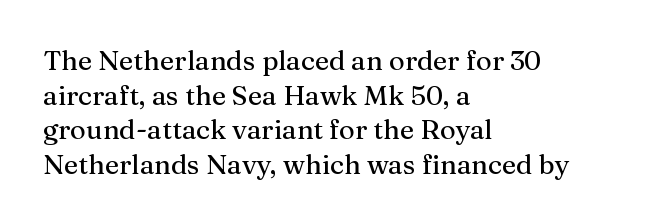
You could call the tracking neutral — neither tight nor loose. Interline gaps are of average width in this sample. The zone under the glyphs is completely vacant. A classic flush-left, rag-right setting is used for this passage. Style check: upright.
